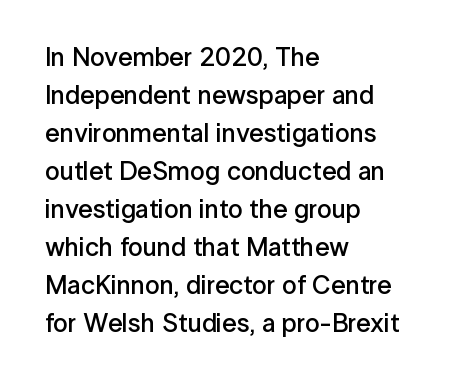
One glance says typical: line gaps are just what's usual. All the whitespace from short lines collects on the right. Stems and bowls a touch heavier than normal — semibold. Only glyphs here, with clear space below each row. Letter spacing: default.
